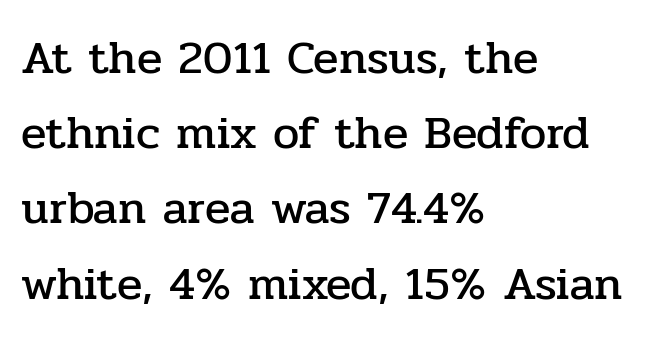
Q: Is the text italic (slanted)? A: No, it is upright.
Q: Is the typeface a serif or a sans-serif typeface? A: Serif.
Q: Is the text underlined? A: No.
Q: How is the paragraph aligned? A: Left-aligned.
Q: Is the spacing between letters normal or unusually wide? A: Normal.
Q: Is the spacing between lines tight, normal or loose? A: Normal.
Q: Width (condensed, normal, or wide)? A: Normal.
Q: Stroke contrast? A: Low.
Q: x-height? A: Medium.
Q: Monospaced? A: No.
